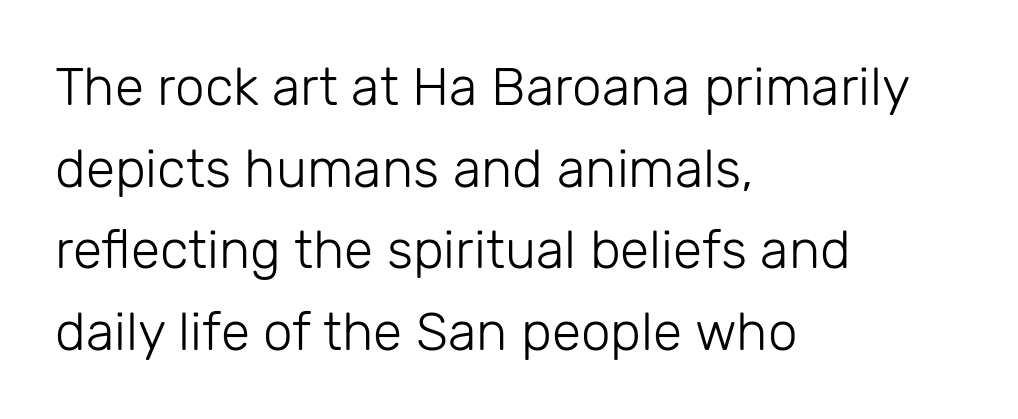
Q: Is the text bold? A: No.
Q: Is the text italic (slanted)? A: No, it is upright.
Q: Is the typeface a serif or a sans-serif typeface? A: Sans-serif.
Q: Is the text underlined? A: No.
Q: How is the paragraph aligned? A: Left-aligned.
Q: Is the spacing between letters normal or unusually wide? A: Normal.
Q: Is the spacing between lines tight, normal or loose? A: Normal.
Q: Width (condensed, normal, or wide)? A: Normal.
Q: Stroke contrast? A: Low.
Q: x-height? A: Medium.
Q: Monospaced? A: No.
